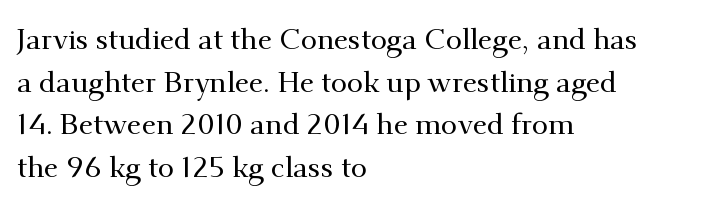
The image shows 29 px serif type, upright; set left-aligned, normal line spacing (1.47x), normal letter spacing, not underlined; medium stroke contrast and a small x-height.
